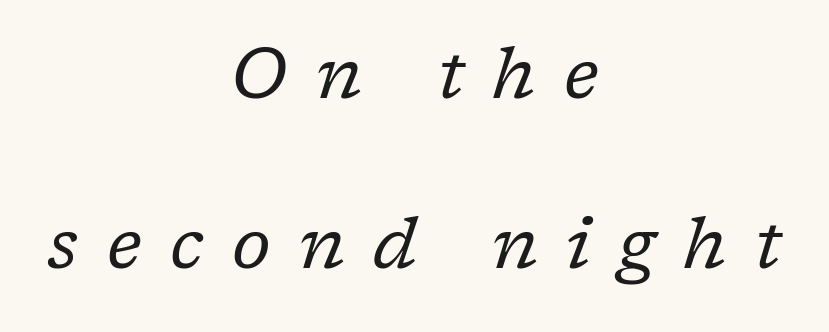
The image shows 71 px regular-weight serif type, italic (leaning right); set centered, loose line spacing (2.39x), unusually wide letter spacing (+0.4 em), not underlined; low stroke contrast and a medium x-height.
